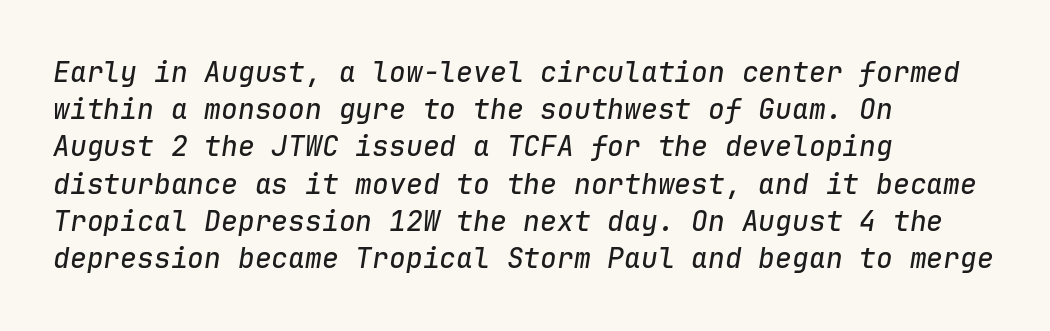
{"italic": "yes", "lean": "right", "slant_degrees": 9, "width": "normal", "stroke_contrast": "low", "x_height": "medium", "monospaced": "yes", "underline": "no", "align": "left", "line_spacing": "normal", "line_spacing_ratio": 1.33, "letter_spacing": "normal", "letter_spacing_em": 0.0, "glyph_px": 28}
